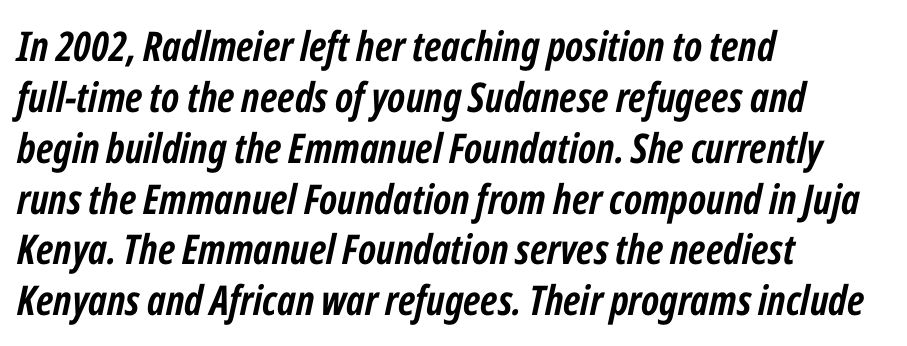
Q: Is the text bold? A: Yes.
Q: Is the text italic (slanted)? A: Yes, it leans right by about 12 degrees.
Q: Is the text underlined? A: No.
Q: How is the paragraph aligned? A: Left-aligned.
Q: Is the spacing between letters normal or unusually wide? A: Normal.
Q: Width (condensed, normal, or wide)? A: Condensed.
Q: Stroke contrast? A: Low.
Q: x-height? A: Medium.
Q: Monospaced? A: No.
